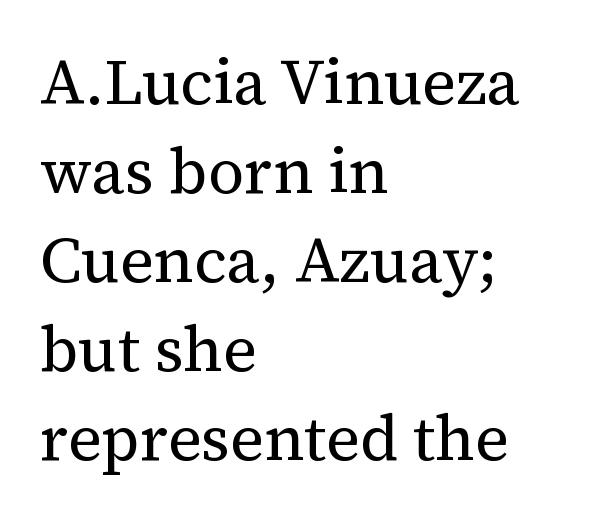
Q: Is the text bold? A: No.
Q: Is the text italic (slanted)? A: No, it is upright.
Q: Is the typeface a serif or a sans-serif typeface? A: Serif.
Q: Is the text underlined? A: No.
Q: How is the paragraph aligned? A: Left-aligned.
Q: Is the spacing between letters normal or unusually wide? A: Normal.
Q: Is the spacing between lines tight, normal or loose? A: Normal.
Q: Width (condensed, normal, or wide)? A: Normal.
Q: Stroke contrast? A: Medium.
Q: x-height? A: Medium.
Q: Monospaced? A: No.
